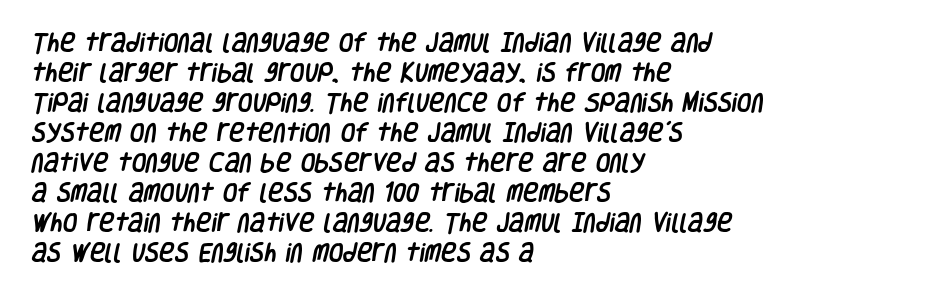
{"underline": "no", "align": "left", "line_spacing": "normal", "line_spacing_ratio": 1.43, "letter_spacing": "normal", "letter_spacing_em": 0.0, "glyph_px": 21}
